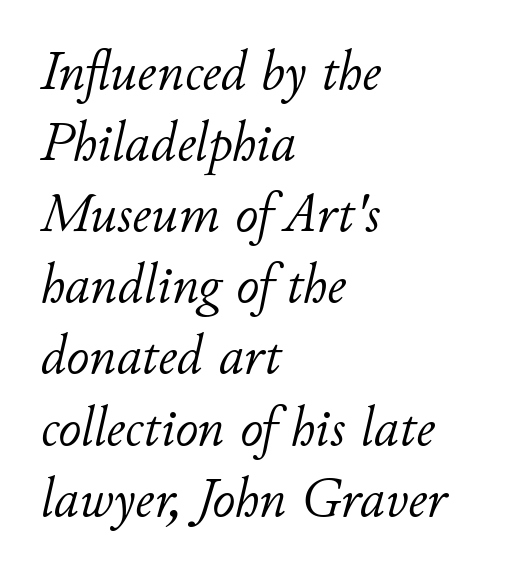
The image shows 56 px light type, italic (leaning right); set left-aligned, normal line spacing (1.27x), normal letter spacing, not underlined; low stroke contrast and a small x-height.
